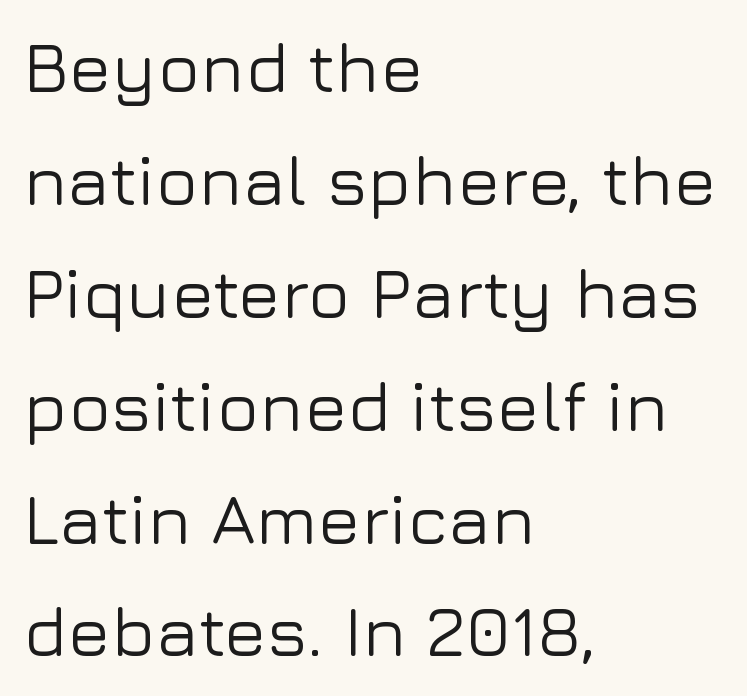
The image shows 71 px sans-serif type, upright; set left-aligned, normal line spacing (1.59x), normal letter spacing, not underlined; low stroke contrast and a medium x-height.
